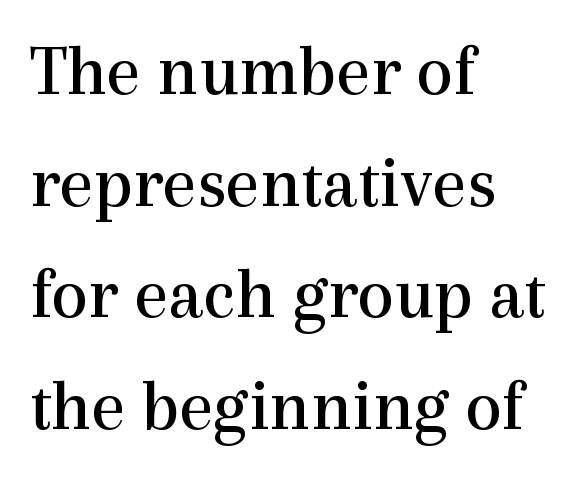
{"serif": "yes", "italic": "no", "bold": "no", "weight": "regular", "width": "normal", "x_height": "medium", "monospaced": "no", "underline": "no", "align": "left", "line_spacing": "normal", "line_spacing_ratio": 1.53, "letter_spacing": "normal", "letter_spacing_em": 0.0, "glyph_px": 73}
